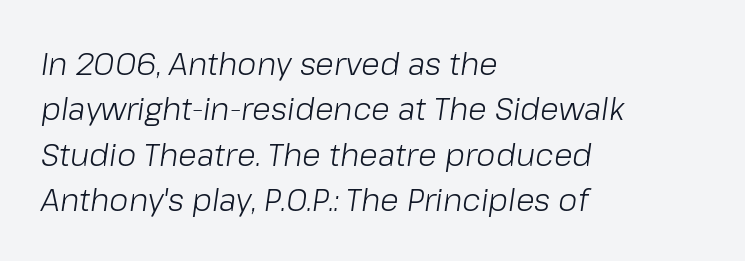
Q: Is the text bold? A: No.
Q: Is the text italic (slanted)? A: Yes, it leans right by about 8 degrees.
Q: Is the text underlined? A: No.
Q: How is the paragraph aligned? A: Left-aligned.
Q: Is the spacing between letters normal or unusually wide? A: Normal.
Q: Is the spacing between lines tight, normal or loose? A: Normal.
Q: Width (condensed, normal, or wide)? A: Normal.
Q: Stroke contrast? A: Low.
Q: x-height? A: Medium.
Q: Monospaced? A: No.
